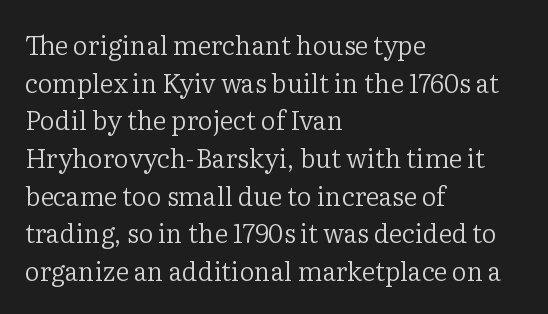
Q: Is the text bold? A: No.
Q: Is the text italic (slanted)? A: No, it is upright.
Q: Is the text underlined? A: No.
Q: How is the paragraph aligned? A: Left-aligned.
Q: Is the spacing between letters normal or unusually wide? A: Normal.
Q: Is the spacing between lines tight, normal or loose? A: Normal.
